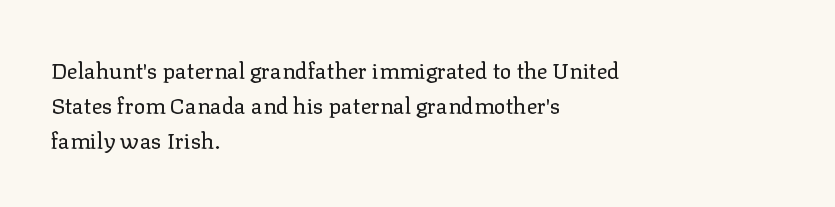
{"italic": "no", "bold": "no", "underline": "no", "align": "left", "line_spacing": "normal", "line_spacing_ratio": 1.59, "letter_spacing": "normal", "letter_spacing_em": 0.0, "glyph_px": 22}
